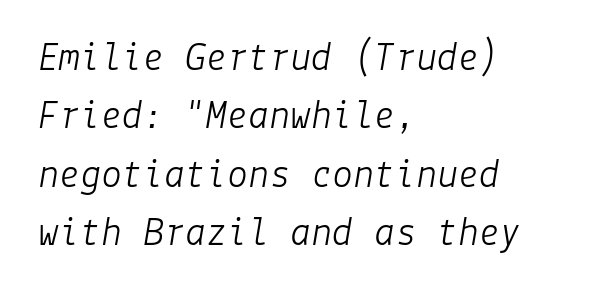
Q: Is the text bold? A: No.
Q: Is the text italic (slanted)? A: Yes, it leans right by about 9 degrees.
Q: Is the text underlined? A: No.
Q: How is the paragraph aligned? A: Left-aligned.
Q: Is the spacing between letters normal or unusually wide? A: Normal.
Q: Is the spacing between lines tight, normal or loose? A: Normal.
Q: Width (condensed, normal, or wide)? A: Normal.
Q: Stroke contrast? A: Low.
Q: x-height? A: Medium.
